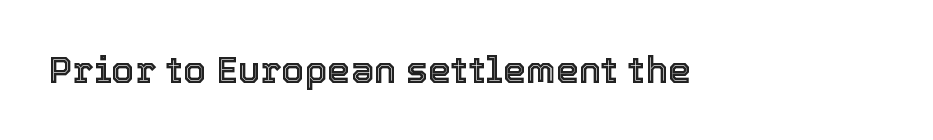
{"italic": "no", "width": "normal", "x_height": "medium", "monospaced": "no", "underline": "no", "letter_spacing": "normal", "letter_spacing_em": 0.0, "glyph_px": 37}
